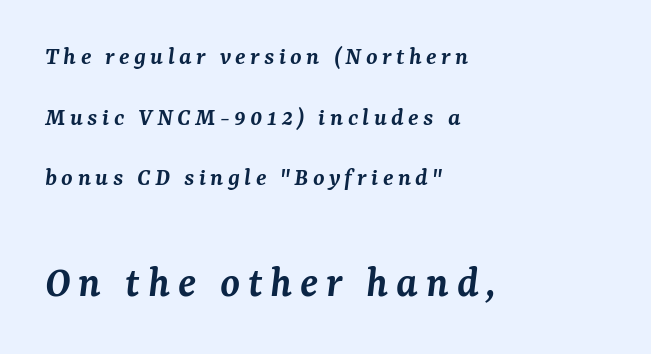
{"serif": "yes", "italic": "yes", "lean": "right", "slant_degrees": 7, "bold": "semi", "weight": "semibold", "width": "normal", "stroke_contrast": "medium", "x_height": "medium", "monospaced": "no", "underline": "no", "align": "left", "line_spacing": "loose", "line_spacing_ratio": 2.33, "larger_block": "second", "size_ratio": 1.73, "glyph_px": 45}
